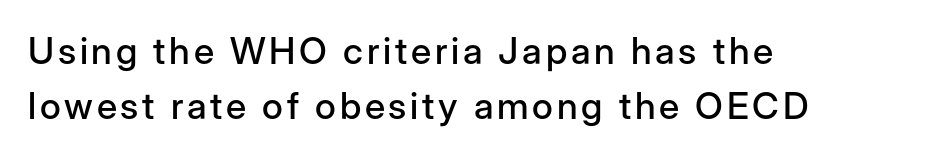
{"serif": "no", "italic": "no", "width": "normal", "stroke_contrast": "low", "x_height": "medium", "monospaced": "no", "underline": "no", "align": "left", "line_spacing": "normal", "line_spacing_ratio": 1.48, "glyph_px": 37}
